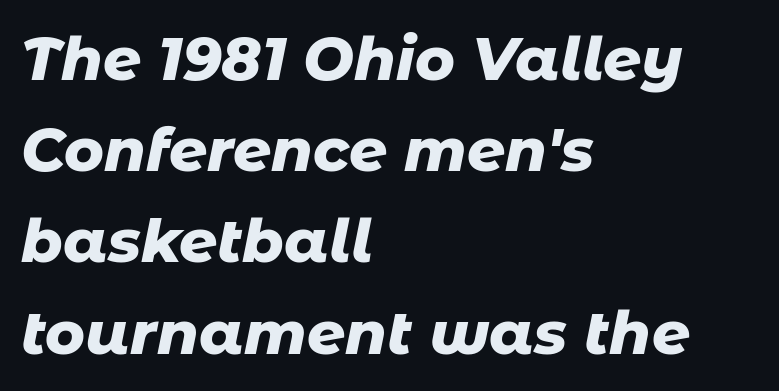
Q: Is the text bold? A: Yes.
Q: Is the text italic (slanted)? A: Yes, it leans right by about 11 degrees.
Q: Is the text underlined? A: No.
Q: How is the paragraph aligned? A: Left-aligned.
Q: Is the spacing between letters normal or unusually wide? A: Normal.
Q: Is the spacing between lines tight, normal or loose? A: Normal.
Q: Width (condensed, normal, or wide)? A: Normal.
Q: Stroke contrast? A: Low.
Q: x-height? A: Medium.
Q: Monospaced? A: No.
